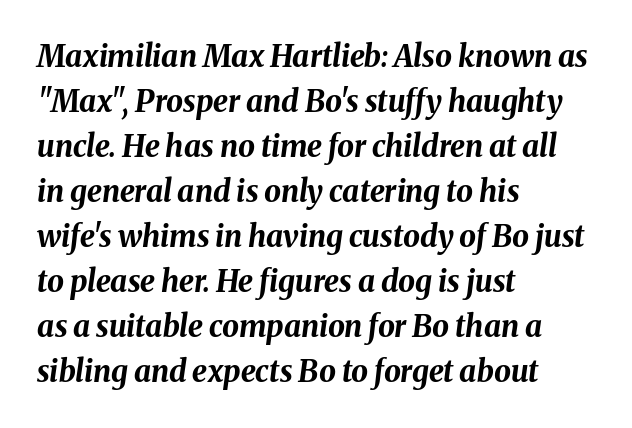
Q: Is the text bold? A: Yes.
Q: Is the text italic (slanted)? A: Yes, it leans right by about 8 degrees.
Q: Is the text underlined? A: No.
Q: How is the paragraph aligned? A: Left-aligned.
Q: Is the spacing between letters normal or unusually wide? A: Normal.
Q: Is the spacing between lines tight, normal or loose? A: Normal.
Q: Width (condensed, normal, or wide)? A: Normal.
Q: Stroke contrast? A: Medium.
Q: x-height? A: Medium.
Q: Monospaced? A: No.
